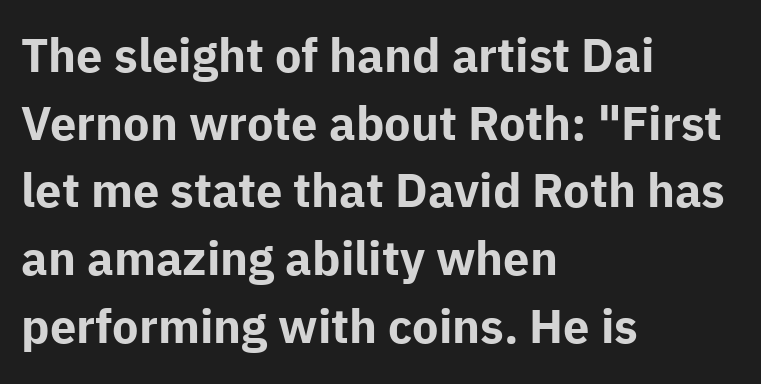
{"serif": "no", "italic": "no", "bold": "yes", "weight": "bold", "width": "normal", "stroke_contrast": "low", "x_height": "medium", "monospaced": "no", "underline": "no", "align": "left", "line_spacing": "normal", "line_spacing_ratio": 1.44, "letter_spacing": "normal", "letter_spacing_em": 0.0, "glyph_px": 47}
